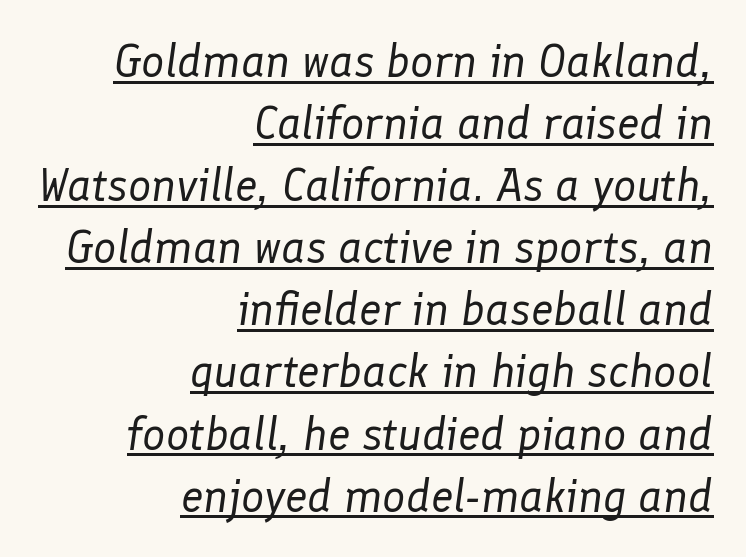
The image shows 46 px regular-weight type, italic (leaning right); set right-aligned, normal line spacing (1.35x), normal letter spacing, underlined; low stroke contrast and a medium x-height.
